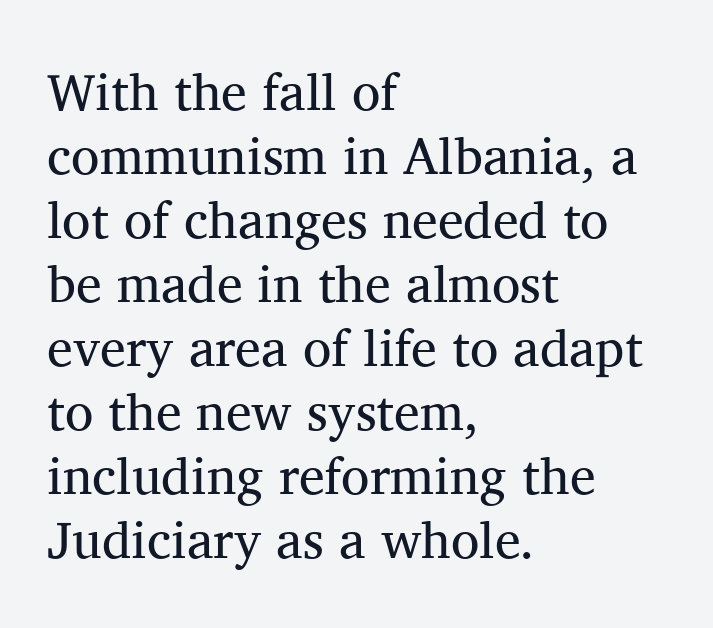
{"serif": "yes", "italic": "no", "bold": "no", "weight": "regular", "width": "normal", "stroke_contrast": "medium", "x_height": "medium", "monospaced": "no", "underline": "no", "align": "left", "line_spacing_ratio": 1.23, "letter_spacing": "normal", "letter_spacing_em": 0.0, "glyph_px": 52}
